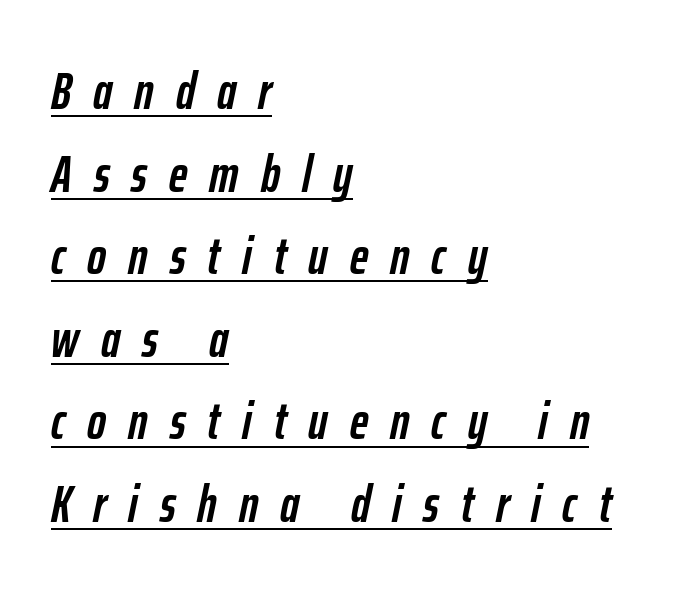
The image shows 51 px semibold, condensed type, italic (leaning right); set left-aligned, normal line spacing (1.62x), unusually wide letter spacing (+0.43 em), underlined; low stroke contrast and a medium x-height.
